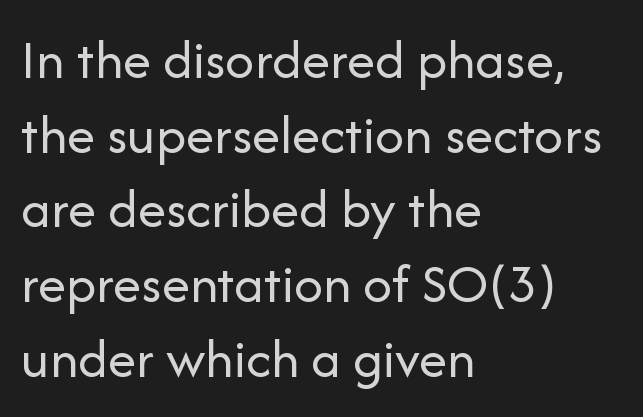
{"serif": "no", "italic": "no", "bold": "no", "weight": "regular", "width": "normal", "stroke_contrast": "low", "x_height": "medium", "monospaced": "no", "underline": "no", "align": "left", "line_spacing": "normal", "line_spacing_ratio": 1.31, "letter_spacing": "normal", "letter_spacing_em": 0.0, "glyph_px": 57}
